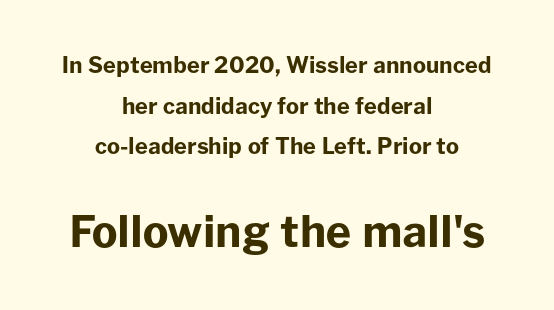
{"serif": "no", "italic": "no", "bold": "yes", "weight": "bold", "width": "normal", "stroke_contrast": "low", "x_height": "medium", "monospaced": "no", "underline": "no", "align": "center", "line_spacing_ratio": 1.85, "letter_spacing": "normal", "letter_spacing_em": 0.0, "larger_block": "second", "size_ratio": 1.95, "glyph_px": 43}
